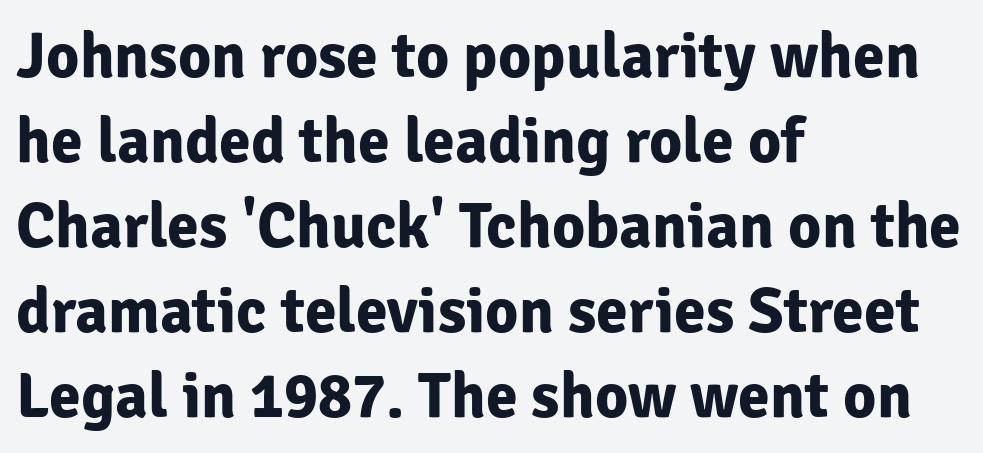
Q: Is the text bold? A: Yes.
Q: Is the text italic (slanted)? A: No, it is upright.
Q: Is the typeface a serif or a sans-serif typeface? A: Sans-serif.
Q: Is the text underlined? A: No.
Q: How is the paragraph aligned? A: Left-aligned.
Q: Is the spacing between letters normal or unusually wide? A: Normal.
Q: Is the spacing between lines tight, normal or loose? A: Normal.
Q: Width (condensed, normal, or wide)? A: Normal.
Q: Stroke contrast? A: Low.
Q: x-height? A: Medium.
Q: Monospaced? A: No.
